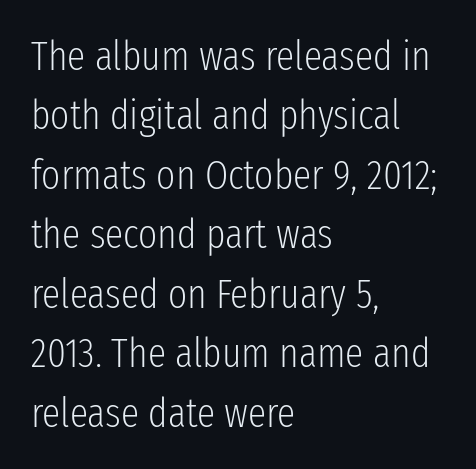
{"serif": "no", "italic": "no", "bold": "no", "weight": "light", "width": "condensed", "stroke_contrast": "low", "x_height": "medium", "monospaced": "no", "underline": "no", "align": "left", "line_spacing": "normal", "line_spacing_ratio": 1.45, "letter_spacing": "normal", "letter_spacing_em": 0.0, "glyph_px": 41}
